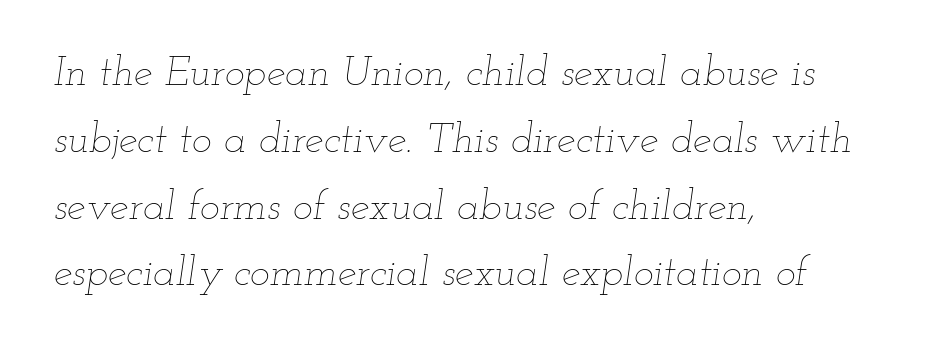
{"italic": "yes", "lean": "right", "slant_degrees": 12, "bold": "no", "weight": "thin", "width": "wide", "stroke_contrast": "low", "x_height": "small", "monospaced": "no", "underline": "no", "align": "left", "line_spacing": "normal", "line_spacing_ratio": 1.59, "letter_spacing": "normal", "letter_spacing_em": 0.0, "glyph_px": 42}
